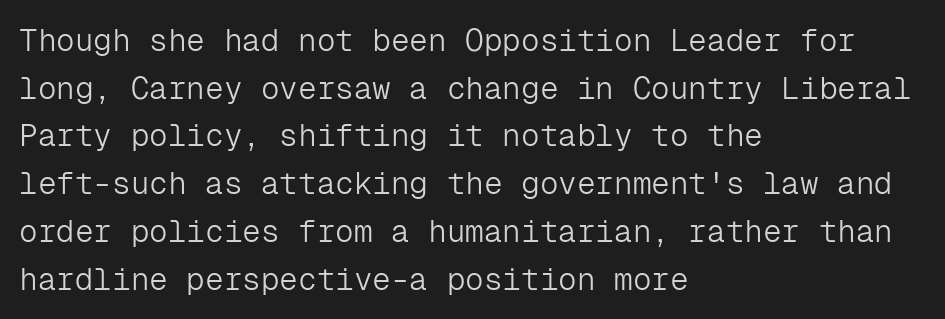
The image shows 31 px light sans-serif type, upright, monospaced; set left-aligned, normal line spacing (1.54x), normal letter spacing, not underlined; low stroke contrast and a medium x-height.
